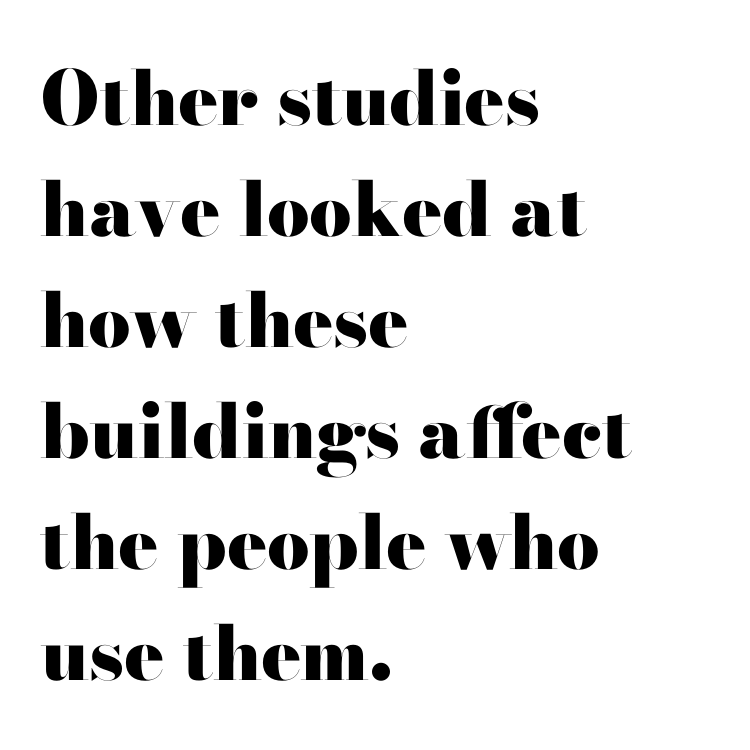
{"serif": "yes", "italic": "no", "bold": "yes", "weight": "heavy", "width": "wide", "stroke_contrast": "high", "x_height": "small", "monospaced": "no", "underline": "no", "align": "left", "line_spacing": "normal", "line_spacing_ratio": 1.48, "letter_spacing": "normal", "letter_spacing_em": 0.0, "glyph_px": 75}
